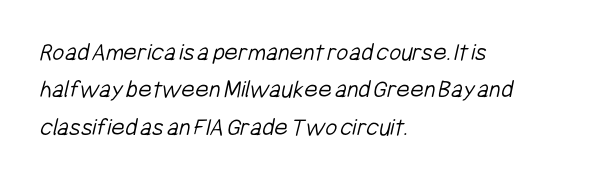
The image shows 26 px text type; set left-aligned, normal line spacing (1.44x), normal letter spacing, not underlined.
